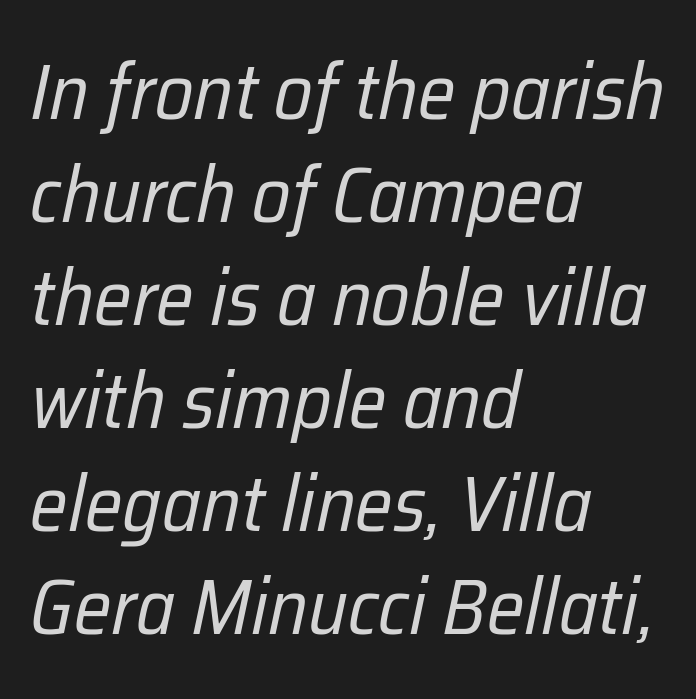
The face looks like a standard text weight, possibly lighter. Does the leading feel generous? No, just average. Type without underlining. In CSS terms this would be text-align: left.
